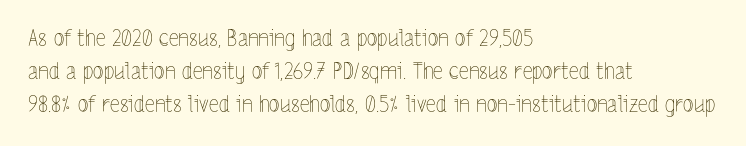
{"italic": "no", "bold": "no", "underline": "no", "align": "left", "line_spacing": "normal", "line_spacing_ratio": 1.51, "letter_spacing": "normal", "letter_spacing_em": 0.0, "glyph_px": 22}
